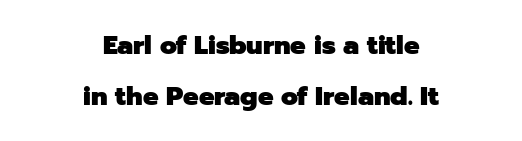
{"italic": "no", "bold": "yes", "underline": "no", "align": "center", "line_spacing": "loose", "line_spacing_ratio": 1.96, "letter_spacing": "normal", "letter_spacing_em": 0.0, "glyph_px": 26}
